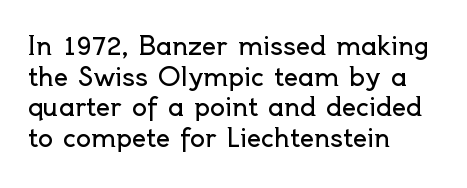
Q: Is the text bold? A: No.
Q: Is the text italic (slanted)? A: No, it is upright.
Q: Is the text underlined? A: No.
Q: How is the paragraph aligned? A: Left-aligned.
Q: Is the spacing between letters normal or unusually wide? A: Normal.
